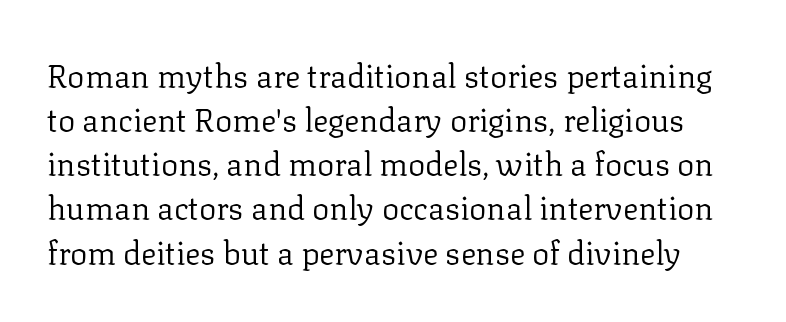
These lines are rendered in a variable-pitch font. If you drew a line through each stem, it would be perfectly vertical. These lines sit exactly where default settings would place them. Stroke terminals: seriffed. Tracking here is standard; glyphs follow each other at the usual distance. Weight: in the light-to-regular range.
